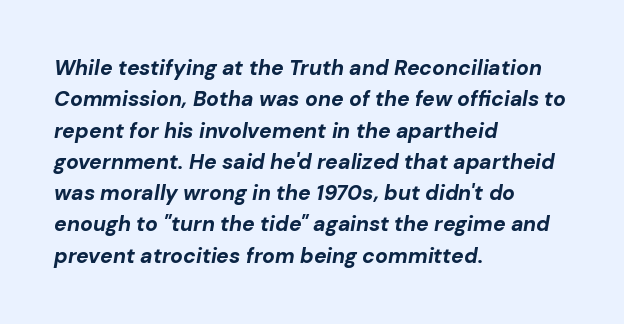
Q: Is the text bold? A: Yes.
Q: Is the text italic (slanted)? A: Yes, it leans right by about 10 degrees.
Q: Is the text underlined? A: No.
Q: How is the paragraph aligned? A: Left-aligned.
Q: Is the spacing between letters normal or unusually wide? A: Normal.
Q: Is the spacing between lines tight, normal or loose? A: Normal.
